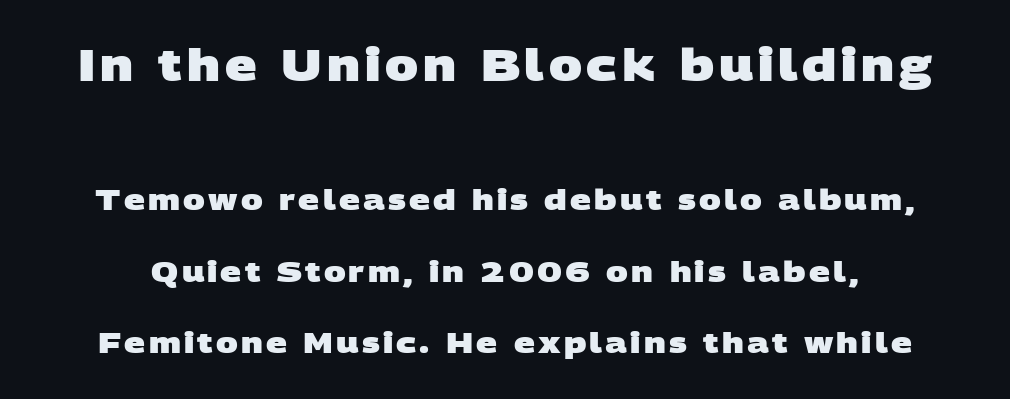
Q: Is the text bold? A: Yes.
Q: Is the typeface a serif or a sans-serif typeface? A: Sans-serif.
Q: Is the text underlined? A: No.
Q: Is the spacing between lines tight, normal or loose? A: Loose.
Q: Which block of text is set in a larger size, the first (top) or the second (bottom)? A: The first (top) one.
Q: Width (condensed, normal, or wide)? A: Wide.
Q: Stroke contrast? A: Low.
Q: x-height? A: Large.
Q: Monospaced? A: No.
